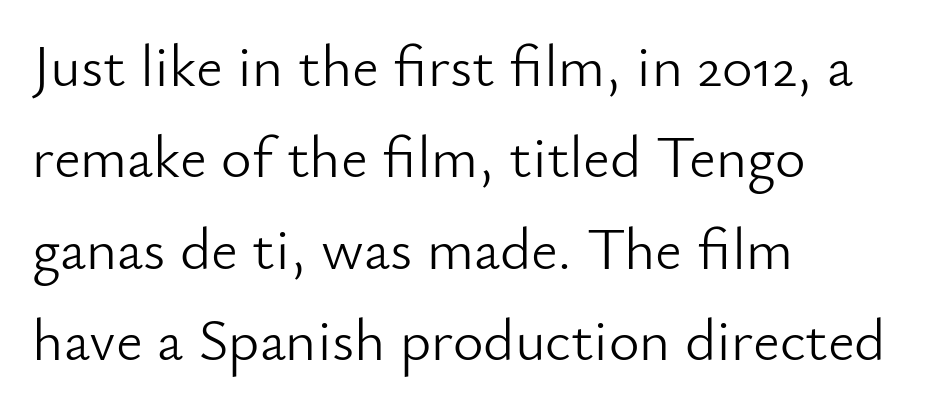
{"serif": "no", "italic": "no", "bold": "no", "weight": "light", "width": "normal", "stroke_contrast": "low", "x_height": "small", "monospaced": "no", "underline": "no", "align": "left", "line_spacing": "normal", "line_spacing_ratio": 1.55, "letter_spacing": "normal", "letter_spacing_em": 0.0, "glyph_px": 59}
